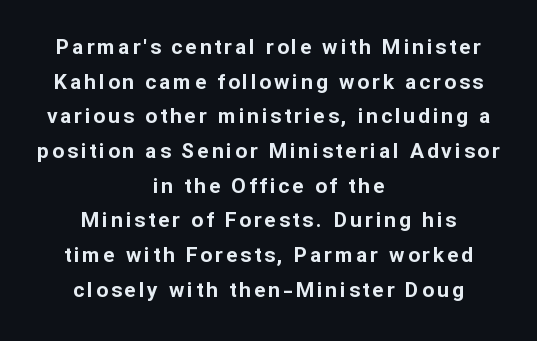
Q: Is the text bold? A: Yes.
Q: Is the text italic (slanted)? A: No, it is upright.
Q: Is the text underlined? A: No.
Q: How is the paragraph aligned? A: Centered.
Q: Is the spacing between lines tight, normal or loose? A: Normal.
